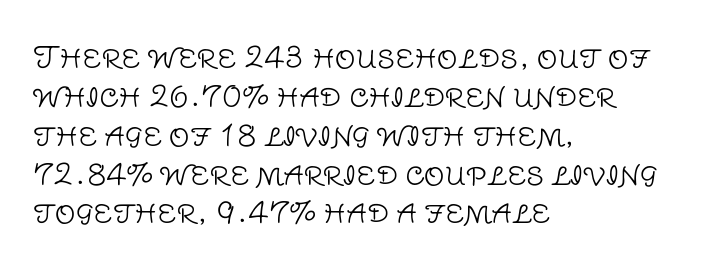
{"serif": "no", "bold": "no", "weight": "light", "width": "normal", "stroke_contrast": "low", "x_height": "large", "monospaced": "no", "underline": "no", "align": "left", "line_spacing": "normal", "line_spacing_ratio": 1.34, "letter_spacing": "normal", "letter_spacing_em": 0.0, "glyph_px": 29}
